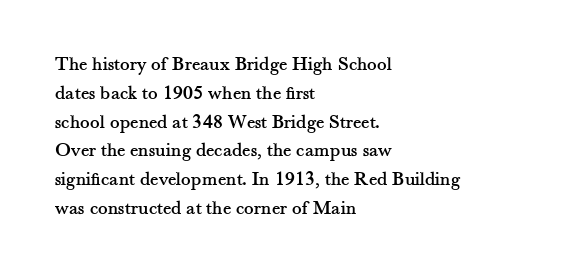
Q: Is the text italic (slanted)? A: No, it is upright.
Q: Is the text underlined? A: No.
Q: How is the paragraph aligned? A: Left-aligned.
Q: Is the spacing between letters normal or unusually wide? A: Normal.
Q: Is the spacing between lines tight, normal or loose? A: Normal.
